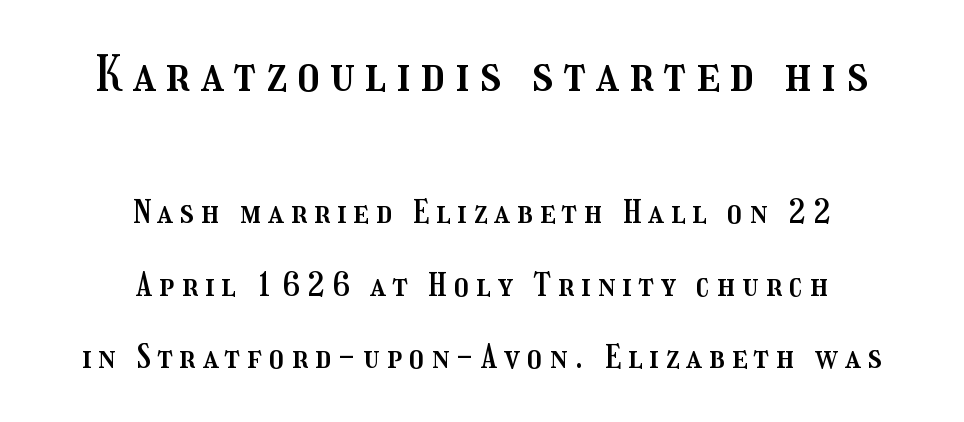
{"italic": "no", "width": "condensed", "stroke_contrast": "medium", "x_height": "medium", "monospaced": "no", "underline": "no", "align": "center", "line_spacing": "loose", "line_spacing_ratio": 2.2, "letter_spacing": "wide", "letter_spacing_em": 0.22, "larger_block": "first", "size_ratio": 1.48, "glyph_px": 49}
